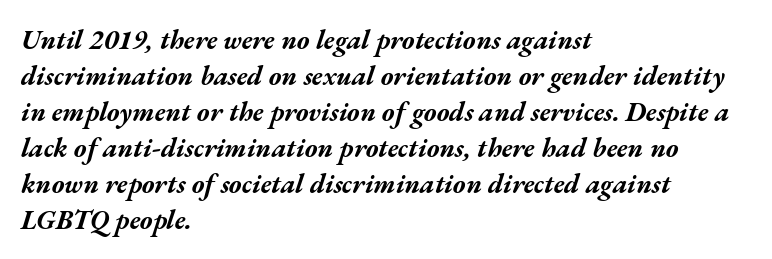
{"italic": "yes", "lean": "right", "slant_degrees": 17, "bold": "yes", "underline": "no", "align": "left", "line_spacing": "normal", "line_spacing_ratio": 1.33, "letter_spacing": "normal", "letter_spacing_em": 0.0, "glyph_px": 27}
